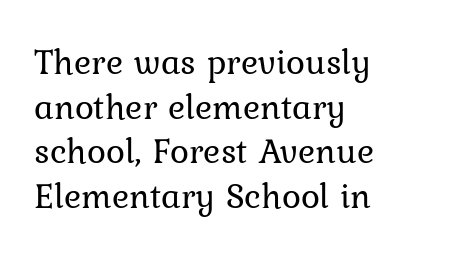
Q: Is the text bold? A: No.
Q: Is the text italic (slanted)? A: No, it is upright.
Q: Is the typeface a serif or a sans-serif typeface? A: Serif.
Q: Is the text underlined? A: No.
Q: How is the paragraph aligned? A: Left-aligned.
Q: Is the spacing between letters normal or unusually wide? A: Normal.
Q: Width (condensed, normal, or wide)? A: Normal.
Q: Stroke contrast? A: Low.
Q: x-height? A: Medium.
Q: Monospaced? A: No.
